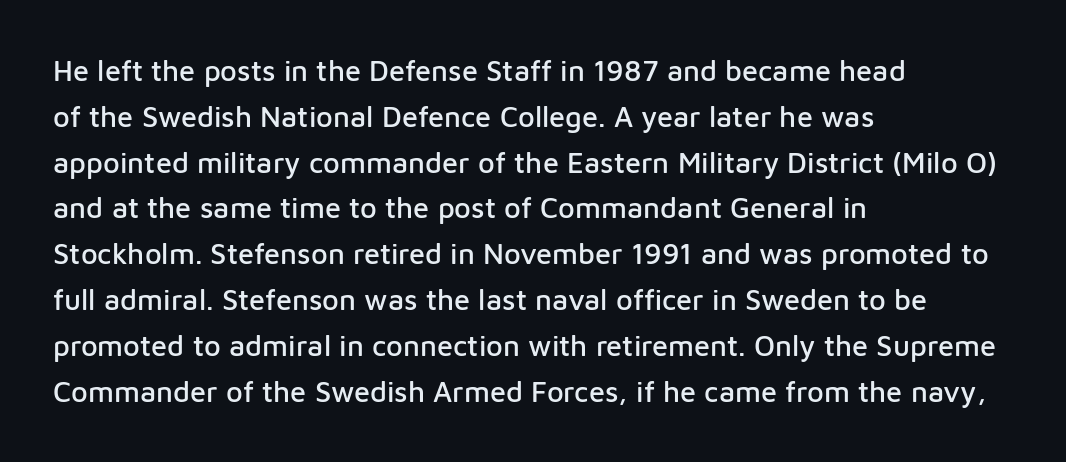
The image shows 29 px sans-serif type, upright; set left-aligned, normal line spacing (1.58x), normal letter spacing, not underlined; low stroke contrast and a medium x-height.
